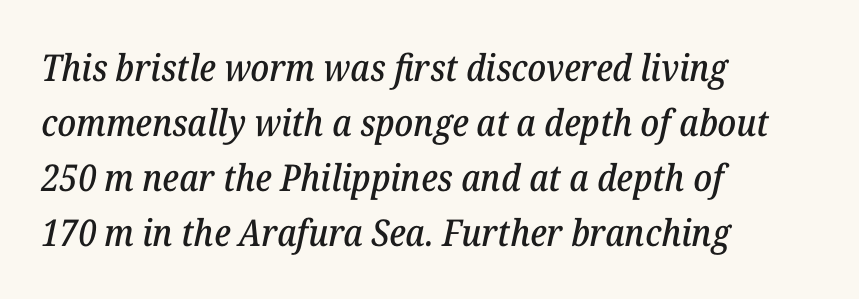
Q: Is the text italic (slanted)? A: Yes, it leans right by about 12 degrees.
Q: Is the typeface a serif or a sans-serif typeface? A: Serif.
Q: Is the text underlined? A: No.
Q: How is the paragraph aligned? A: Left-aligned.
Q: Is the spacing between letters normal or unusually wide? A: Normal.
Q: Is the spacing between lines tight, normal or loose? A: Normal.
Q: Width (condensed, normal, or wide)? A: Normal.
Q: Stroke contrast? A: Low.
Q: x-height? A: Medium.
Q: Monospaced? A: No.
